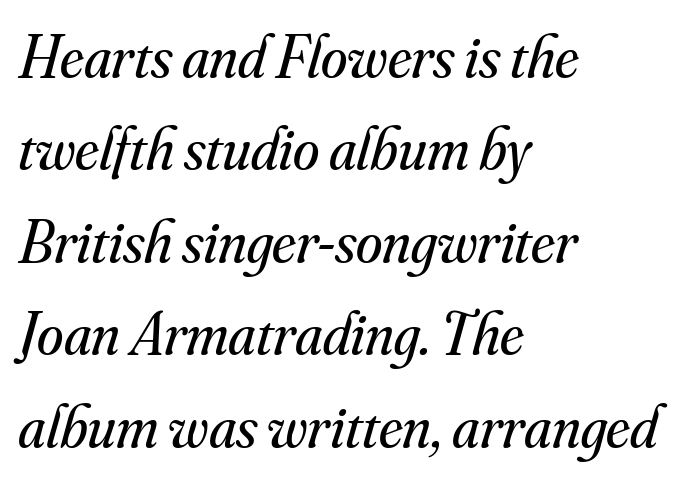
No word sits above an underline. What stands out about the letter spacing? Nothing — it is the standard amount. Each line starts at the same left margin while the right side varies. Varying glyph widths throughout — classic text-font behaviour. Does the type have serifs? Yes, each stem ends in a small foot.
